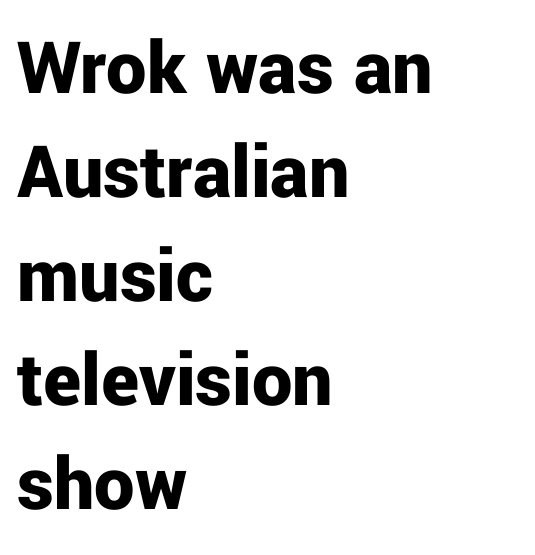
{"serif": "no", "italic": "no", "bold": "yes", "weight": "bold", "width": "normal", "stroke_contrast": "low", "x_height": "medium", "monospaced": "no", "underline": "no", "align": "left", "line_spacing": "normal", "line_spacing_ratio": 1.3, "letter_spacing": "normal", "letter_spacing_em": 0.0, "glyph_px": 80}
